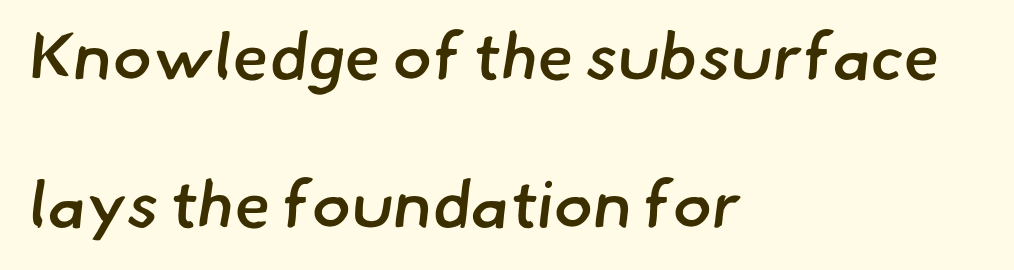
The image shows 66 px semibold sans-serif type; set left-aligned, loose line spacing (2.25x), normal letter spacing, not underlined; low stroke contrast and a small x-height.
